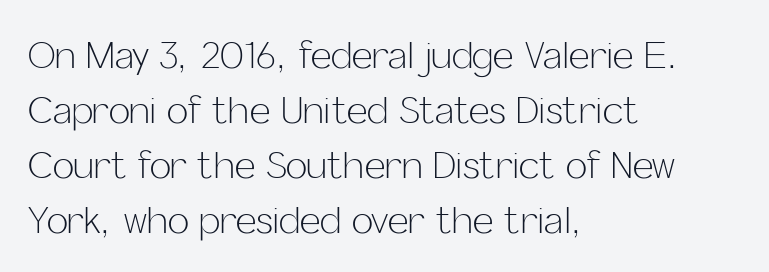
Q: Is the text bold? A: No.
Q: Is the text italic (slanted)? A: No, it is upright.
Q: Is the typeface a serif or a sans-serif typeface? A: Sans-serif.
Q: Is the text underlined? A: No.
Q: How is the paragraph aligned? A: Left-aligned.
Q: Is the spacing between letters normal or unusually wide? A: Normal.
Q: Is the spacing between lines tight, normal or loose? A: Normal.
Q: Width (condensed, normal, or wide)? A: Normal.
Q: Stroke contrast? A: Low.
Q: x-height? A: Medium.
Q: Monospaced? A: No.
